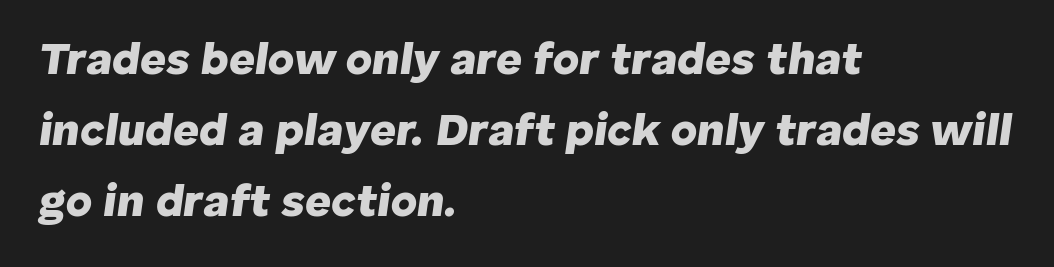
The font is running at its bold setting. An italicized treatment has been applied to the whole sample. Bare-footed words on every line. Notice how descenders clear the ascenders below comfortably — that's standard leading. The tracking reads as untouched default to a designer's eye. Casual observation: everything's shoved over to the left.
